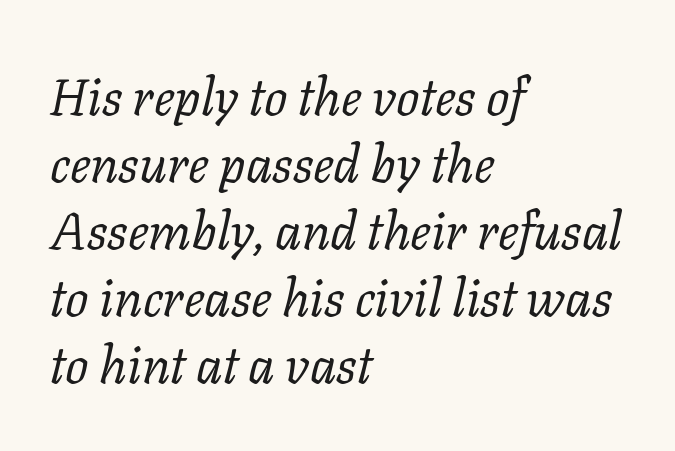
{"serif": "yes", "italic": "yes", "lean": "right", "slant_degrees": 11, "bold": "no", "weight": "regular", "width": "normal", "stroke_contrast": "low", "x_height": "medium", "monospaced": "no", "underline": "no", "align": "left", "line_spacing": "normal", "line_spacing_ratio": 1.29, "letter_spacing": "normal", "letter_spacing_em": 0.0, "glyph_px": 52}
